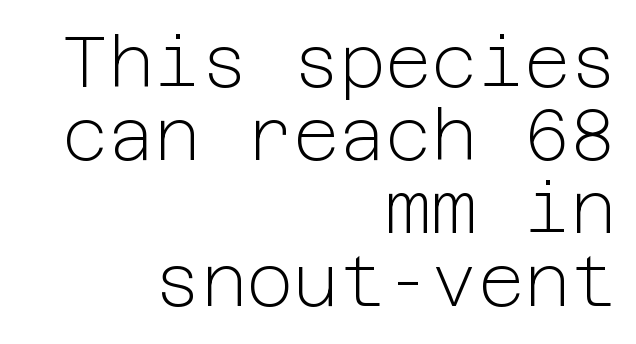
Q: Is the text bold? A: No.
Q: Is the text italic (slanted)? A: No, it is upright.
Q: Is the typeface a serif or a sans-serif typeface? A: Sans-serif.
Q: Is the text underlined? A: No.
Q: How is the paragraph aligned? A: Right-aligned.
Q: Is the spacing between letters normal or unusually wide? A: Normal.
Q: Is the spacing between lines tight, normal or loose? A: Tight.
Q: Width (condensed, normal, or wide)? A: Normal.
Q: Stroke contrast? A: Low.
Q: x-height? A: Medium.
